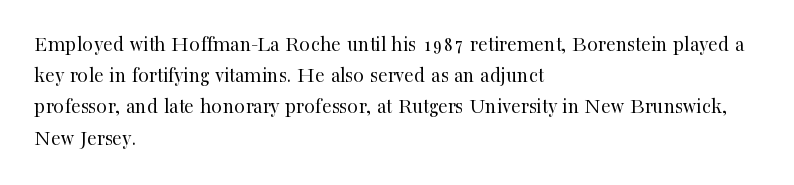
Q: Is the text bold? A: No.
Q: Is the text italic (slanted)? A: No, it is upright.
Q: Is the text underlined? A: No.
Q: How is the paragraph aligned? A: Left-aligned.
Q: Is the spacing between letters normal or unusually wide? A: Normal.
Q: Is the spacing between lines tight, normal or loose? A: Normal.
